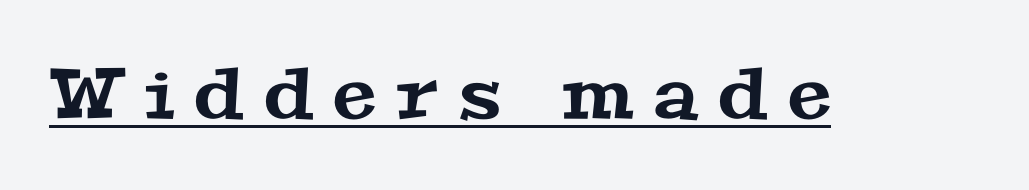
{"serif": "yes", "width": "wide", "stroke_contrast": "medium", "x_height": "medium", "monospaced": "no", "underline": "yes", "letter_spacing": "wide", "letter_spacing_em": 0.29, "glyph_px": 70}
